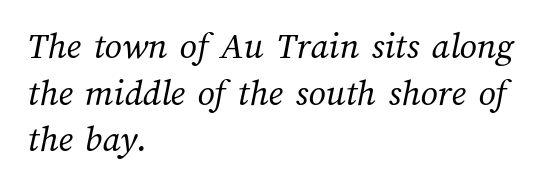
The rendering uses natural spacing where letterforms have individual widths. Characters follow at the spacing the type designer built in. Compared with a centered layout, this one pins lines to the left instead. The face looks like a standard text weight, possibly lighter. Honestly, there is no underline to notice here at all.
